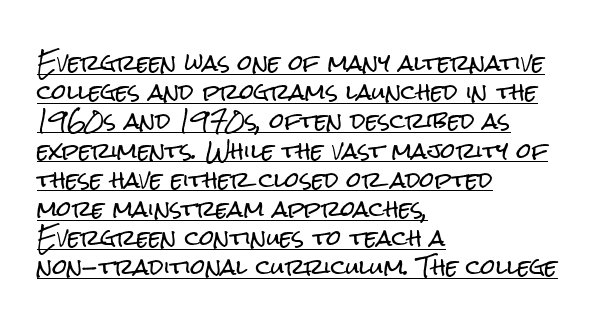
The rendering keeps characters at their native spacing. Descenders here cross a horizontal rule under the line. Is there much room between lines? A standard amount, neither cramped nor airy. Ascenders rise straight up at ninety degrees. Alignment: flush left.
